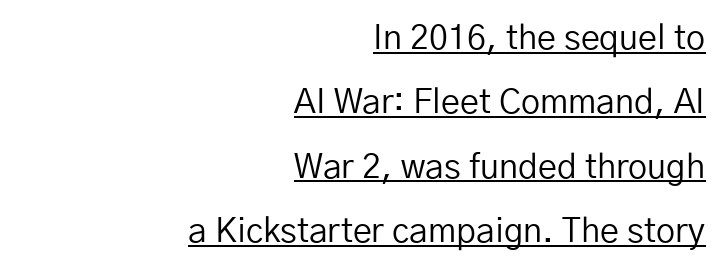
Q: Is the text bold? A: No.
Q: Is the text italic (slanted)? A: No, it is upright.
Q: Is the typeface a serif or a sans-serif typeface? A: Sans-serif.
Q: Is the text underlined? A: Yes.
Q: How is the paragraph aligned? A: Right-aligned.
Q: Is the spacing between letters normal or unusually wide? A: Normal.
Q: Width (condensed, normal, or wide)? A: Normal.
Q: Stroke contrast? A: Low.
Q: x-height? A: Medium.
Q: Monospaced? A: No.
